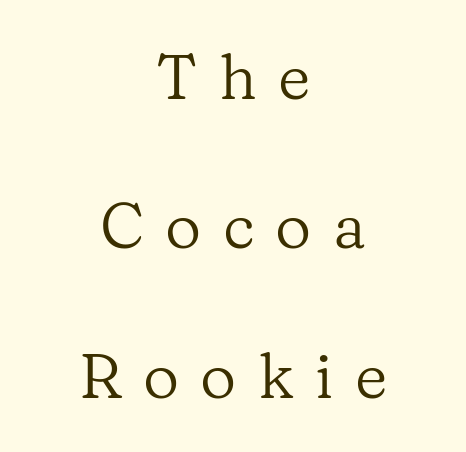
You could fit nearly another row in the gap between these rows. The tracking jumps out immediately: characters are airy and widely separated. Check under the words: just untouched page. Horizontally, the lines are justified to the midpoint only. The lettering stays uniformly vertical, giving the passage a roman look. Do the characters align in a grid? No, the font is proportional.
